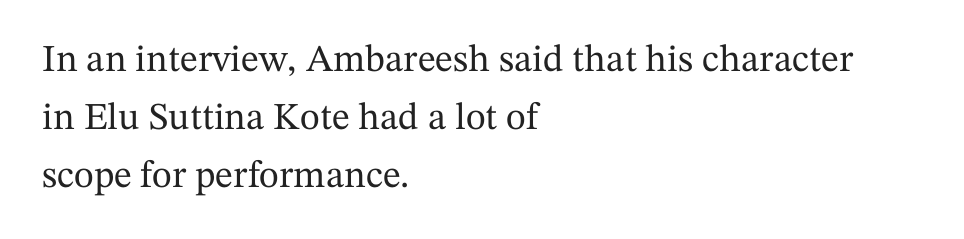
The image shows 38 px serif type, upright; set left-aligned, normal line spacing (1.52x), normal letter spacing, not underlined; medium stroke contrast and a medium x-height.
